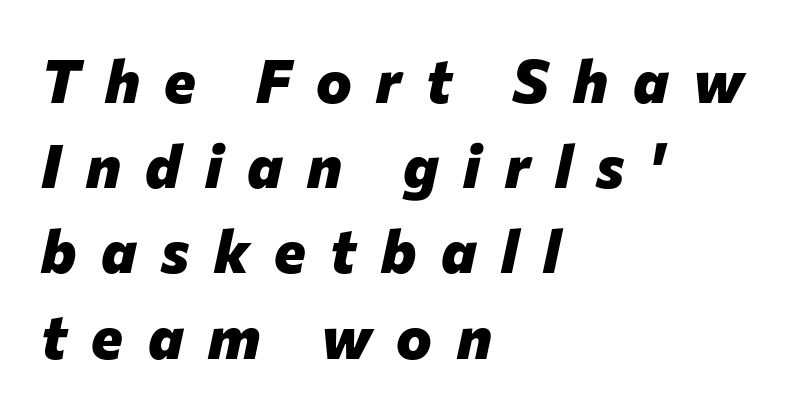
Q: Is the text bold? A: Yes.
Q: Is the text italic (slanted)? A: Yes, it leans right by about 12 degrees.
Q: Is the text underlined? A: No.
Q: How is the paragraph aligned? A: Left-aligned.
Q: Is the spacing between letters normal or unusually wide? A: Unusually wide.
Q: Is the spacing between lines tight, normal or loose? A: Normal.
Q: Width (condensed, normal, or wide)? A: Normal.
Q: Stroke contrast? A: Low.
Q: x-height? A: Medium.
Q: Monospaced? A: No.
